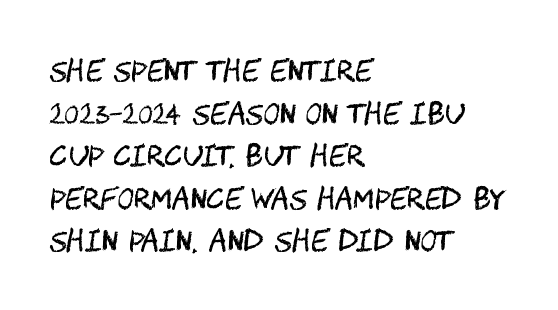
Q: Is the text bold? A: No.
Q: Is the text italic (slanted)? A: No, it is upright.
Q: Is the typeface a serif or a sans-serif typeface? A: Sans-serif.
Q: Is the text underlined? A: No.
Q: How is the paragraph aligned? A: Left-aligned.
Q: Is the spacing between letters normal or unusually wide? A: Normal.
Q: Is the spacing between lines tight, normal or loose? A: Normal.
Q: Width (condensed, normal, or wide)? A: Condensed.
Q: Stroke contrast? A: Medium.
Q: x-height? A: Large.
